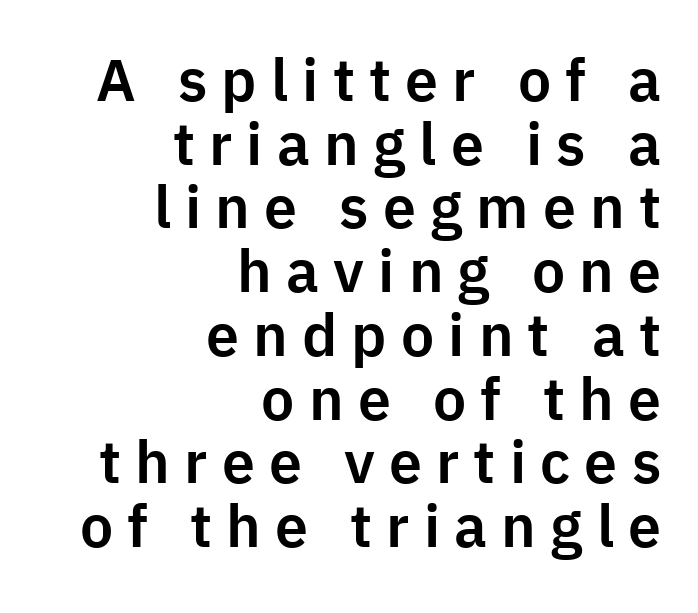
{"serif": "no", "italic": "no", "width": "normal", "stroke_contrast": "low", "x_height": "medium", "monospaced": "no", "underline": "no", "align": "right", "line_spacing": "tight", "line_spacing_ratio": 1.08, "letter_spacing": "wide", "letter_spacing_em": 0.24, "glyph_px": 59}
